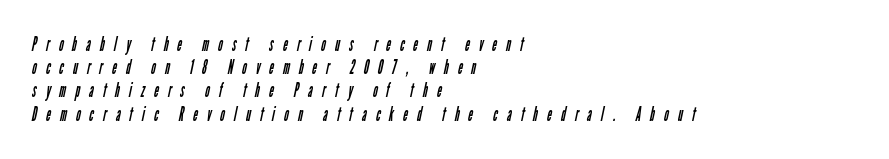
The image shows 20 px text type; set left-aligned, line spacing 1.16x, unusually wide letter spacing (+0.46 em), not underlined.
